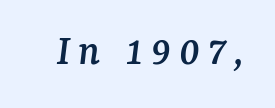
The image shows 45 px serif type, italic (leaning right); set not underlined; medium stroke contrast and a medium x-height.
